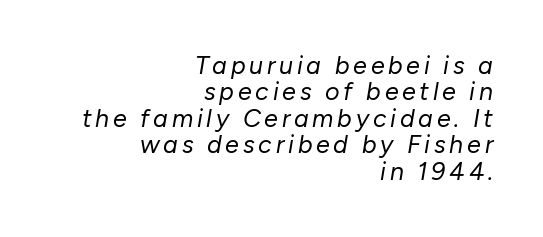
{"italic": "yes", "lean": "right", "slant_degrees": 10, "bold": "no", "underline": "no", "align": "right", "line_spacing": "tight", "line_spacing_ratio": 1.06, "glyph_px": 25}
